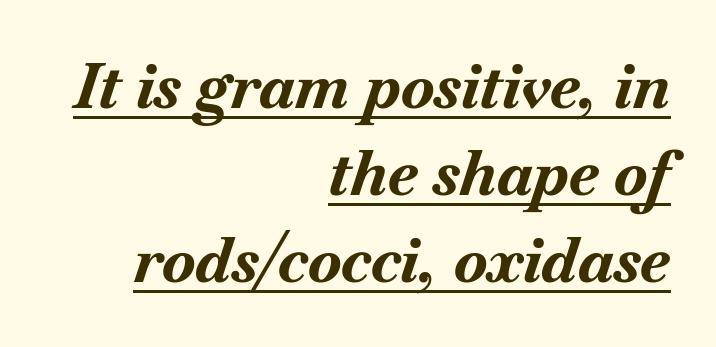
The image shows 62 px bold type, italic (leaning right); set right-aligned, normal line spacing (1.4x), normal letter spacing, underlined; medium stroke contrast and a small x-height.
